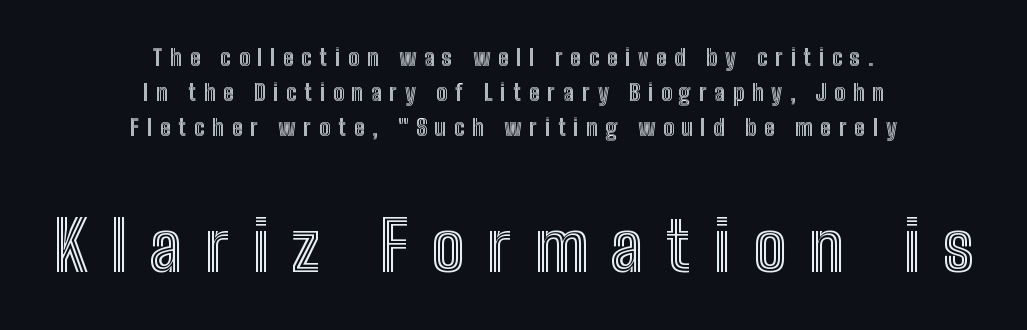
The image shows 69 px condensed type, upright; set centered, normal line spacing (1.53x), unusually wide letter spacing (+0.33 em), not underlined; the second (bottom) block is 3.0x larger; a medium x-height.
